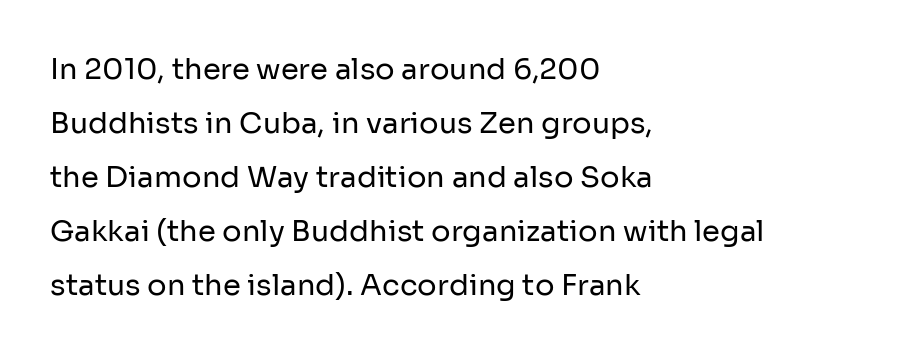
The image shows 29 px regular-weight sans-serif type, upright; set left-aligned, line spacing 1.86x, normal letter spacing, not underlined; low stroke contrast and a medium x-height.
